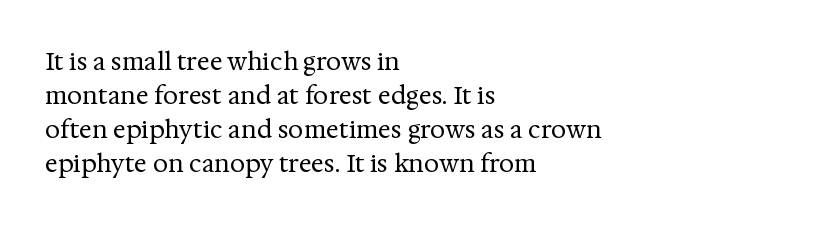
The image shows 24 px text type, upright; set left-aligned, normal line spacing (1.42x), normal letter spacing, not underlined.
